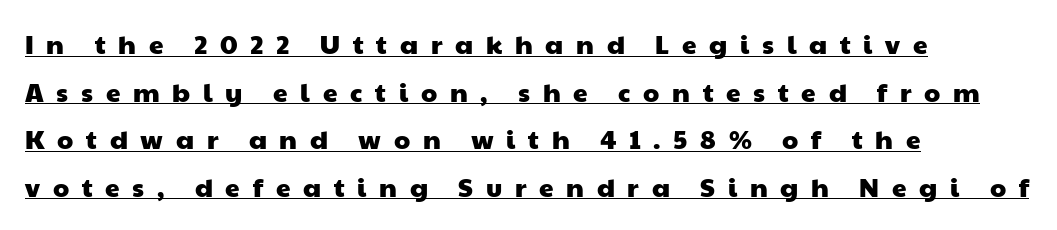
Is the block centered? No — it sits flush against the left margin. Caption: expanded tracking, letters set apart. Somebody hit Ctrl+U on this one — the words are underlined.
